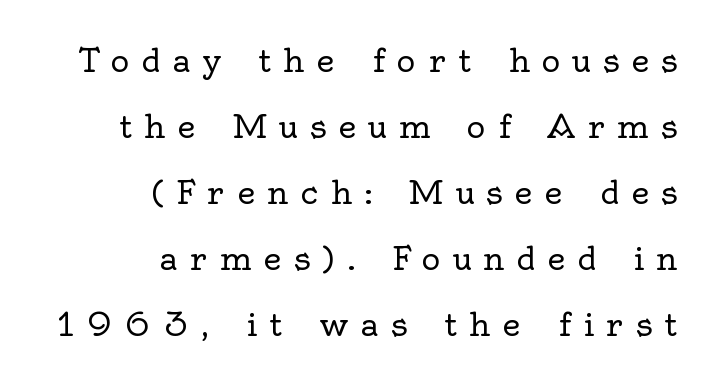
Q: Is the text bold? A: No.
Q: Is the text italic (slanted)? A: No, it is upright.
Q: Is the typeface a serif or a sans-serif typeface? A: Serif.
Q: Is the text underlined? A: No.
Q: How is the paragraph aligned? A: Right-aligned.
Q: Is the spacing between letters normal or unusually wide? A: Unusually wide.
Q: Is the spacing between lines tight, normal or loose? A: Loose.
Q: Width (condensed, normal, or wide)? A: Normal.
Q: x-height? A: Small.
Q: Monospaced? A: No.
